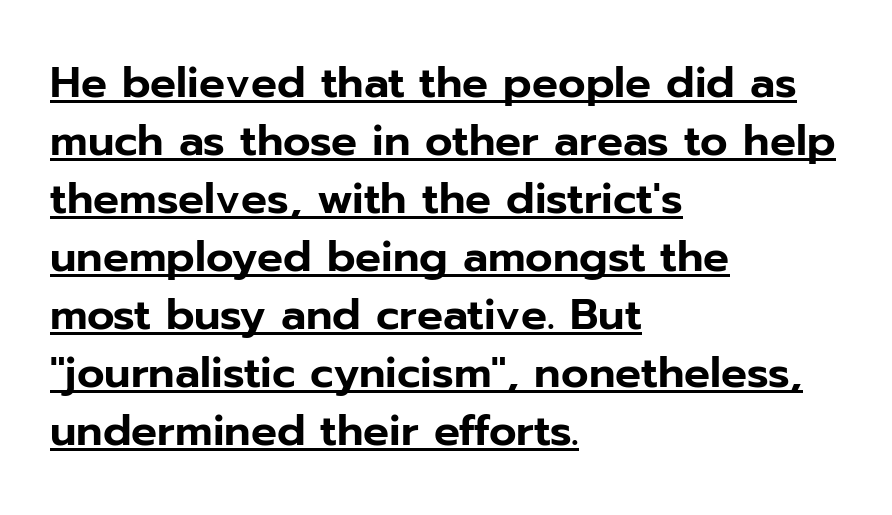
Q: Is the text italic (slanted)? A: No, it is upright.
Q: Is the typeface a serif or a sans-serif typeface? A: Sans-serif.
Q: Is the text underlined? A: Yes.
Q: How is the paragraph aligned? A: Left-aligned.
Q: Is the spacing between letters normal or unusually wide? A: Normal.
Q: Is the spacing between lines tight, normal or loose? A: Normal.
Q: Width (condensed, normal, or wide)? A: Normal.
Q: Stroke contrast? A: Low.
Q: x-height? A: Medium.
Q: Monospaced? A: No.
